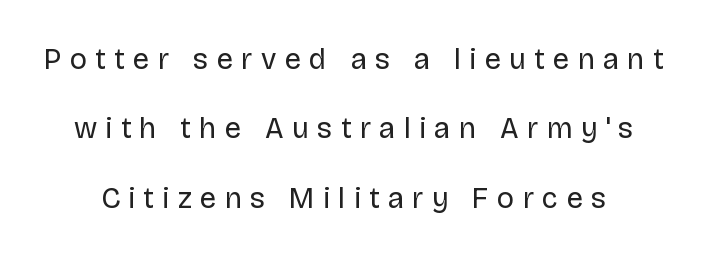
{"serif": "no", "italic": "no", "bold": "no", "weight": "regular", "width": "normal", "stroke_contrast": "low", "x_height": "large", "monospaced": "no", "underline": "no", "line_spacing": "loose", "line_spacing_ratio": 2.39, "letter_spacing": "wide", "letter_spacing_em": 0.29, "glyph_px": 29}
